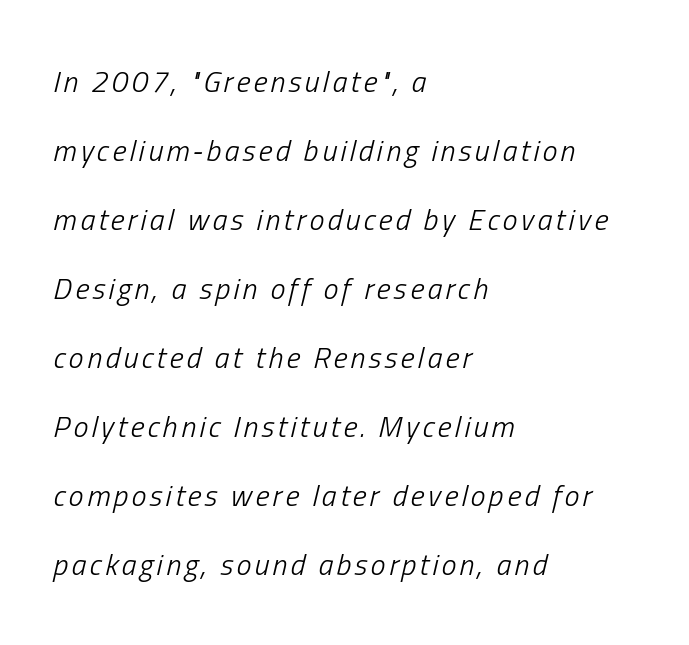
Q: Is the text bold? A: No.
Q: Is the text italic (slanted)? A: Yes, it leans right by about 13 degrees.
Q: Is the text underlined? A: No.
Q: How is the paragraph aligned? A: Left-aligned.
Q: Is the spacing between lines tight, normal or loose? A: Loose.
Q: Width (condensed, normal, or wide)? A: Condensed.
Q: Stroke contrast? A: Low.
Q: x-height? A: Medium.
Q: Monospaced? A: No.
